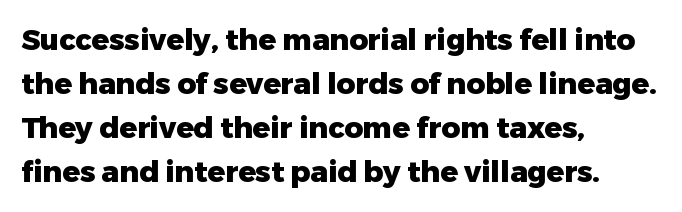
The image shows 29 px heavy sans-serif type, upright; set left-aligned, normal line spacing (1.52x), normal letter spacing, not underlined; low stroke contrast and a medium x-height.
